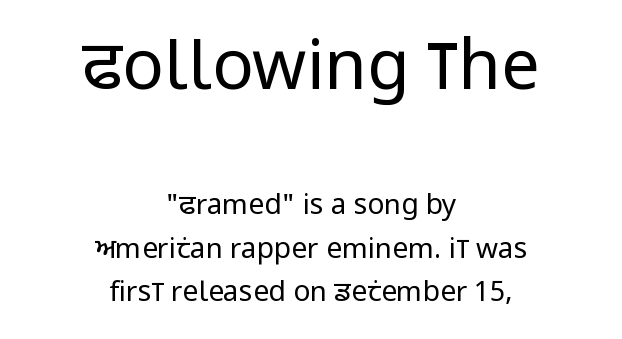
In this sample the first text group is rendered at the bigger scale. The strip under each line holds only bare page. Proportional: the letters do not fall into vertical columns. Stroke terminals: plain, sans-serif. Students, observe: this is what conventionally led text looks like. Caption: face not bold, strokes unweighted.
